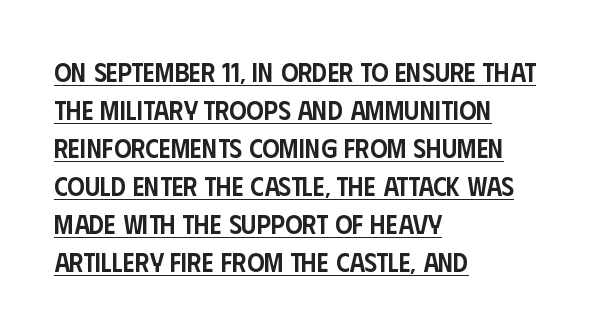
{"italic": "no", "bold": "semi", "underline": "yes", "align": "left", "line_spacing": "normal", "line_spacing_ratio": 1.41, "letter_spacing": "normal", "letter_spacing_em": 0.0, "glyph_px": 27}
